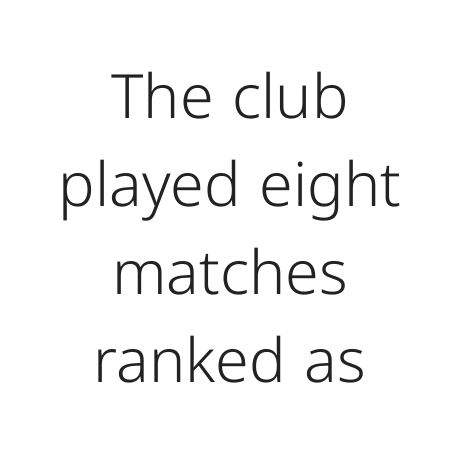
Q: Is the text bold? A: No.
Q: Is the text italic (slanted)? A: No, it is upright.
Q: Is the typeface a serif or a sans-serif typeface? A: Sans-serif.
Q: Is the text underlined? A: No.
Q: How is the paragraph aligned? A: Centered.
Q: Is the spacing between letters normal or unusually wide? A: Normal.
Q: Is the spacing between lines tight, normal or loose? A: Normal.
Q: Width (condensed, normal, or wide)? A: Normal.
Q: Stroke contrast? A: Low.
Q: x-height? A: Medium.
Q: Monospaced? A: No.
